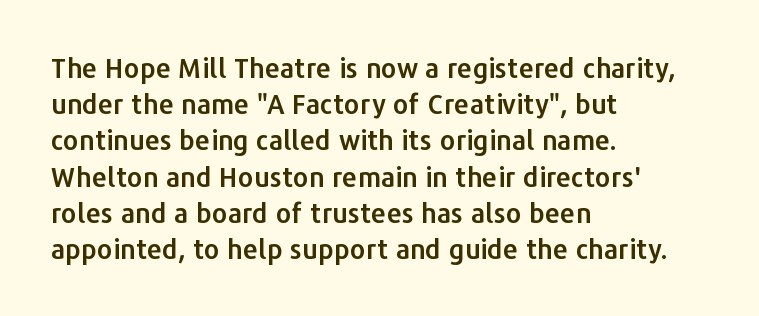
A normal amount of white space separates one row of letters from the next. Rendered with straight, roman letterforms. Rule under the text: the space is simply empty. Glyph-to-glyph distance matches everyday printed text. Horizontal alignment here is leftward, the default for most running prose.
